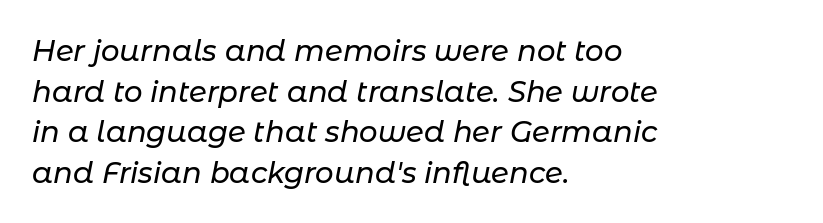
Q: Is the text italic (slanted)? A: Yes, it leans right by about 11 degrees.
Q: Is the text underlined? A: No.
Q: How is the paragraph aligned? A: Left-aligned.
Q: Is the spacing between letters normal or unusually wide? A: Normal.
Q: Is the spacing between lines tight, normal or loose? A: Normal.
Q: Width (condensed, normal, or wide)? A: Normal.
Q: Stroke contrast? A: Low.
Q: x-height? A: Medium.
Q: Monospaced? A: No.
